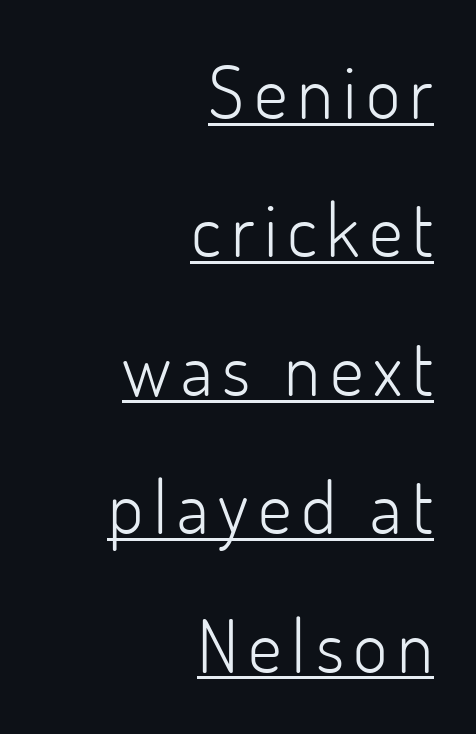
The image shows 74 px light sans-serif type, upright; set right-aligned, line spacing 1.87x, underlined; low stroke contrast and a small x-height.
